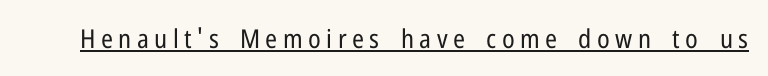
{"italic": "no", "bold": "no", "underline": "yes", "letter_spacing": "wide", "letter_spacing_em": 0.21, "glyph_px": 26}
